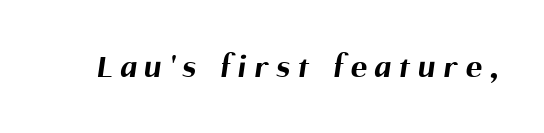
The image shows 34 px bold sans-serif type; set unusually wide letter spacing (+0.24 em), not underlined; medium stroke contrast and a medium x-height.
